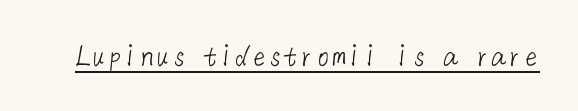
These lines are composed in type without serifs. Think standard paragraph weight, or any step lighter than that. The face used here appears with an underline applied. Nobody touched the tracking dial on this one.
